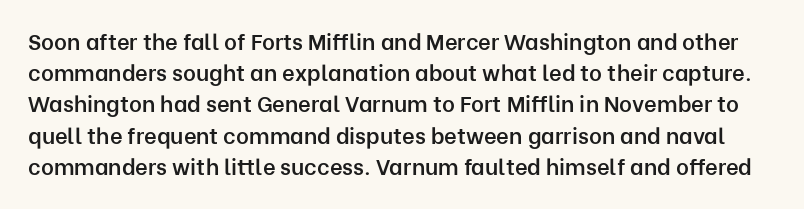
Q: Is the text bold? A: Semi-bold.
Q: Is the text italic (slanted)? A: No, it is upright.
Q: Is the text underlined? A: No.
Q: Is the spacing between letters normal or unusually wide? A: Normal.
Q: Is the spacing between lines tight, normal or loose? A: Normal.
